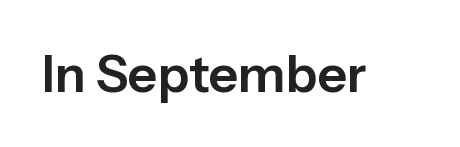
{"serif": "no", "italic": "no", "width": "normal", "stroke_contrast": "low", "x_height": "medium", "monospaced": "no", "underline": "no", "letter_spacing": "normal", "letter_spacing_em": 0.0, "glyph_px": 51}
